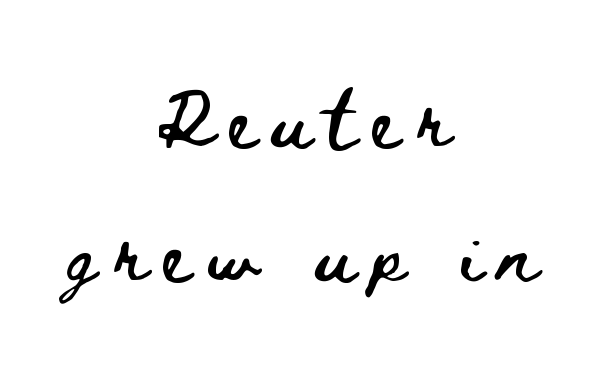
Q: Is the text underlined? A: No.
Q: How is the paragraph aligned? A: Centered.
Q: Is the spacing between letters normal or unusually wide? A: Unusually wide.
Q: Is the spacing between lines tight, normal or loose? A: Loose.
Q: Width (condensed, normal, or wide)? A: Wide.
Q: Stroke contrast? A: Low.
Q: x-height? A: Small.
Q: Monospaced? A: No.
